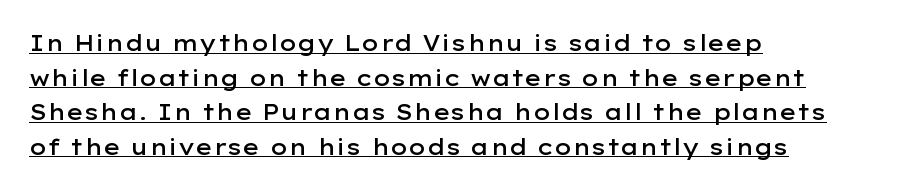
The image shows 22 px text type, upright; set left-aligned, normal line spacing (1.57x), normal letter spacing, underlined.
